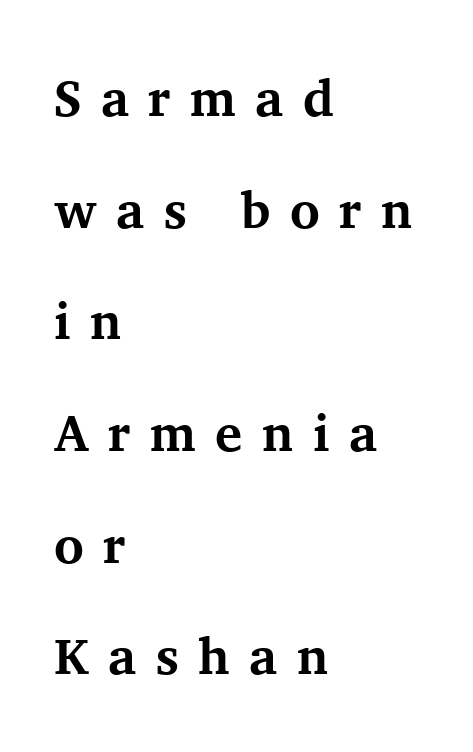
The image shows 51 px bold serif type, upright; set left-aligned, loose line spacing (2.19x), unusually wide letter spacing (+0.38 em), not underlined; medium stroke contrast and a medium x-height.
